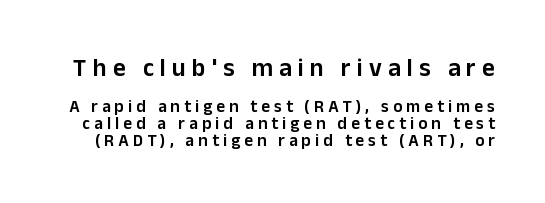
Caption: semibold face, moderately heavy strokes. The leading is snug, giving the passage a crowded texture. Rule under the text: the space is simply empty. This is the regular roman posture of the typeface.
